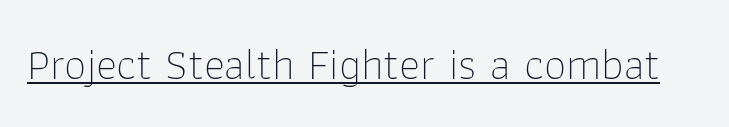
The image shows 45 px thin sans-serif type, upright; set normal letter spacing, underlined; low stroke contrast and a medium x-height.
